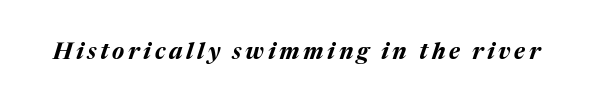
A bare baseline throughout the passage. These lines were composed using italics. What weight is shown? A full bold with thick strokes.
